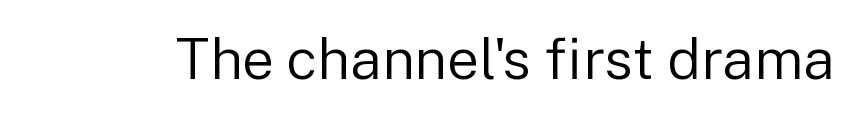
The image shows 57 px regular-weight sans-serif type, upright; set normal letter spacing, not underlined; low stroke contrast and a medium x-height.
